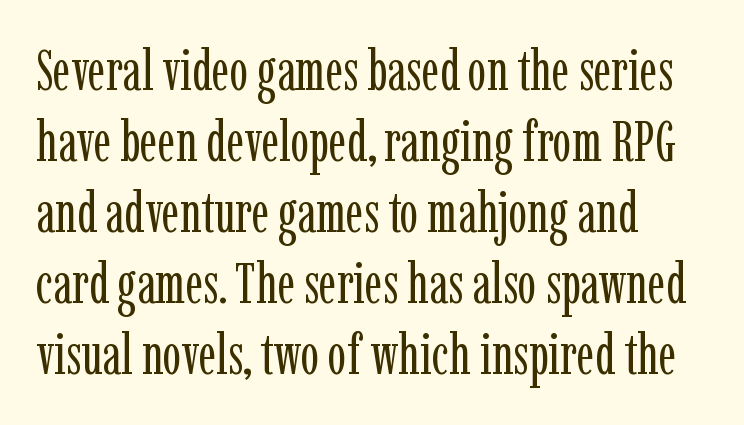
The image shows 56 px regular-weight, condensed serif type, upright; set left-aligned, normal line spacing (1.27x), normal letter spacing, not underlined; low stroke contrast and a medium x-height.
